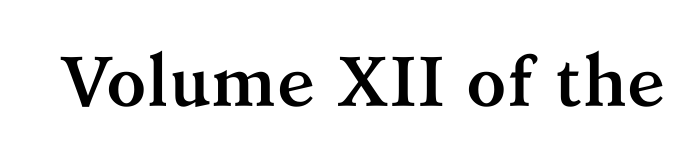
{"serif": "yes", "italic": "no", "bold": "yes", "weight": "semibold", "width": "normal", "stroke_contrast": "medium", "x_height": "medium", "monospaced": "no", "underline": "no", "letter_spacing": "normal", "letter_spacing_em": 0.0, "glyph_px": 71}
